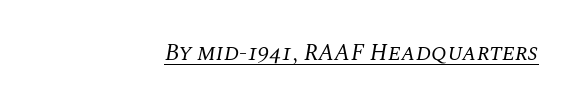
{"italic": "yes", "lean": "right", "slant_degrees": 10, "bold": "no", "underline": "yes", "align": "right", "letter_spacing": "normal", "letter_spacing_em": 0.0, "glyph_px": 23}
